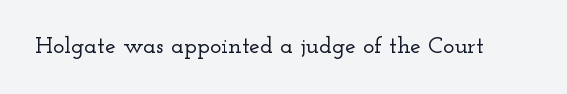
Observe the ordinary spacing: letters are neighbours, not strangers. Underline: absent. Rendered with straight, roman letterforms.
